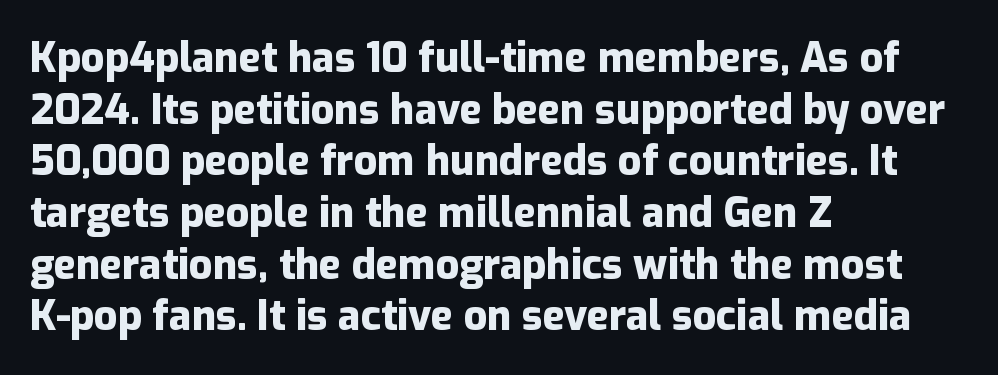
Q: Is the text bold? A: Yes.
Q: Is the text italic (slanted)? A: No, it is upright.
Q: Is the typeface a serif or a sans-serif typeface? A: Sans-serif.
Q: Is the text underlined? A: No.
Q: How is the paragraph aligned? A: Left-aligned.
Q: Is the spacing between letters normal or unusually wide? A: Normal.
Q: Is the spacing between lines tight, normal or loose? A: Normal.
Q: Width (condensed, normal, or wide)? A: Normal.
Q: Stroke contrast? A: Low.
Q: x-height? A: Medium.
Q: Monospaced? A: No.
